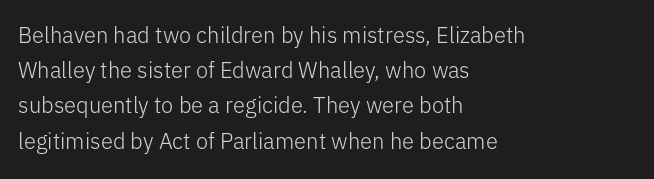
{"italic": "no", "bold": "no", "underline": "no", "align": "left", "line_spacing": "normal", "line_spacing_ratio": 1.6, "letter_spacing": "normal", "letter_spacing_em": 0.0, "glyph_px": 22}
